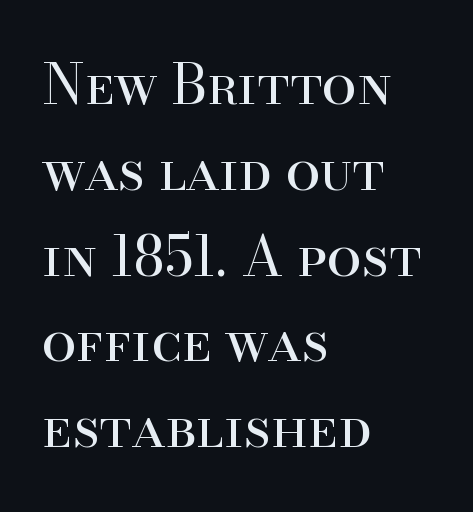
{"serif": "yes", "italic": "no", "bold": "no", "weight": "regular", "width": "normal", "stroke_contrast": "high", "x_height": "small", "monospaced": "no", "underline": "no", "align": "left", "line_spacing": "normal", "line_spacing_ratio": 1.56, "letter_spacing": "normal", "letter_spacing_em": 0.0, "glyph_px": 55}
